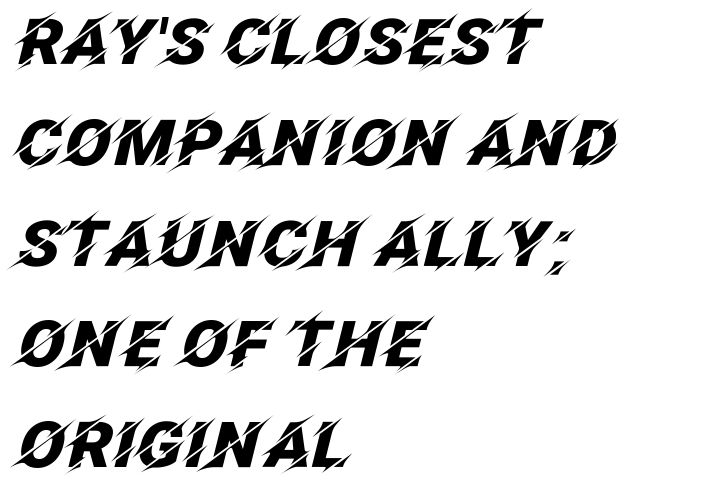
The image shows 63 px heavy type, italic (leaning right); set left-aligned, normal line spacing (1.6x), normal letter spacing, not underlined; low stroke contrast and a large x-height.
